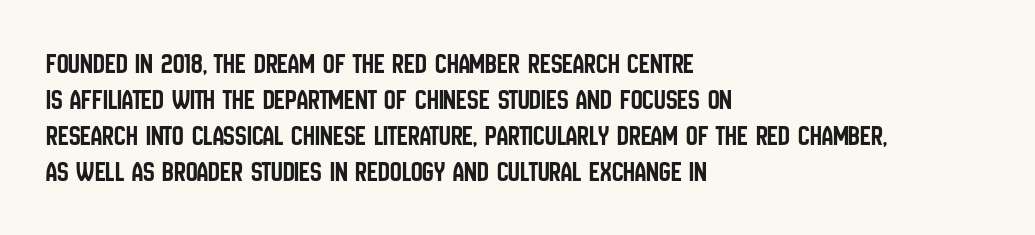
The image shows 29 px condensed sans-serif type, upright; set left-aligned, line spacing 1.24x, normal letter spacing, not underlined; low stroke contrast and a large x-height.
